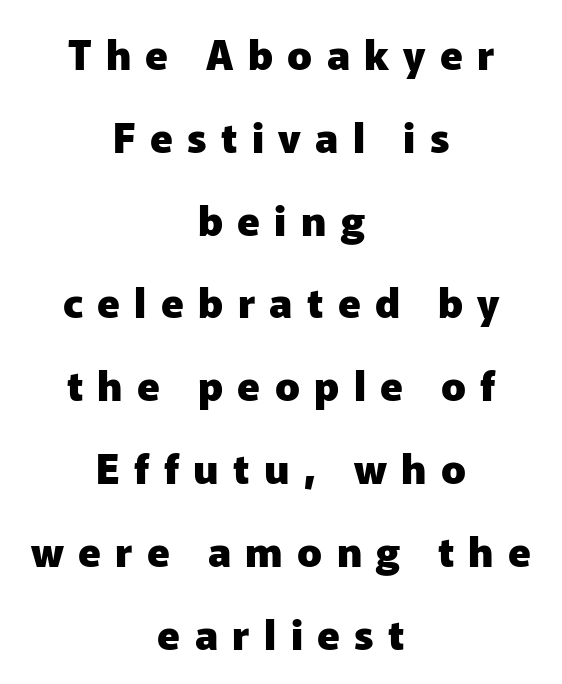
The image shows 41 px heavy sans-serif type, upright; set centered, loose line spacing (2.02x), unusually wide letter spacing (+0.35 em), not underlined; low stroke contrast and a medium x-height.
